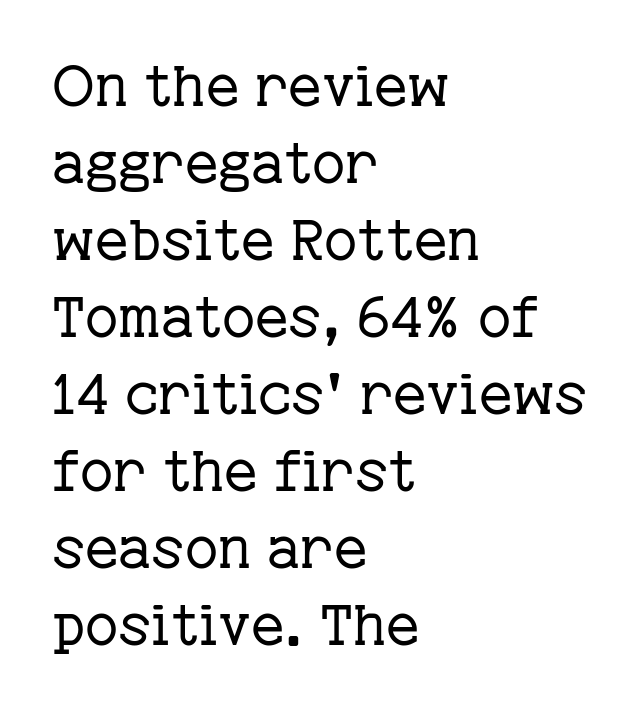
{"serif": "yes", "italic": "no", "bold": "no", "weight": "regular", "width": "normal", "stroke_contrast": "low", "x_height": "medium", "monospaced": "no", "underline": "no", "align": "left", "line_spacing": "normal", "line_spacing_ratio": 1.35, "letter_spacing": "normal", "letter_spacing_em": 0.0, "glyph_px": 57}
